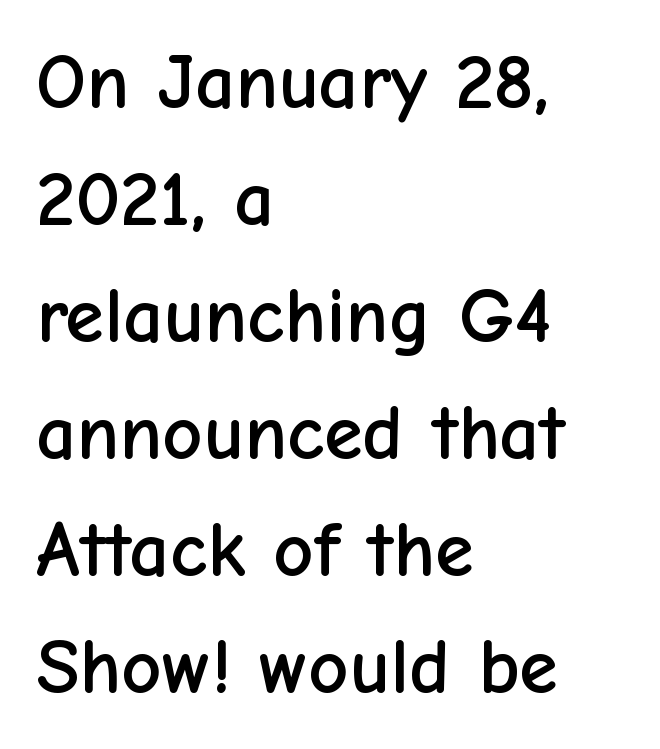
Check the space under the baseline: it is left empty. The rendering uses a moderate line-height, typical for paragraphs. These lines are set flush left with a ragged right edge. If you drew a line through each stem, it would be perfectly vertical. Compared with typical body copy, the letter spacing here is the same. A typesetter would call this proportional, since set widths differ per character.
